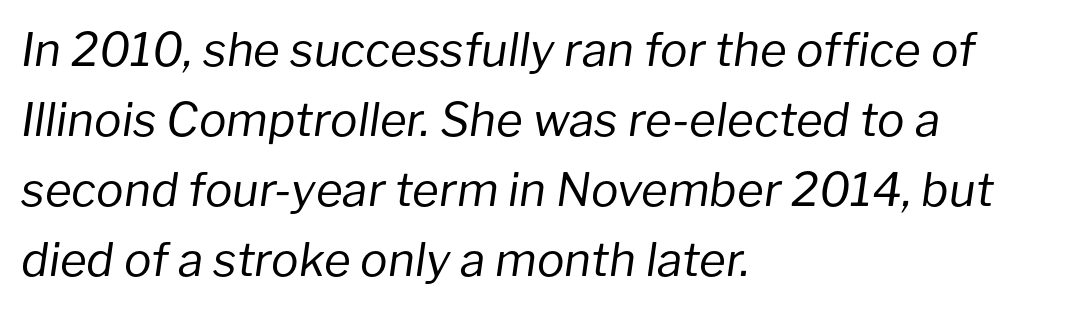
{"italic": "yes", "lean": "right", "slant_degrees": 8, "bold": "no", "weight": "regular", "width": "normal", "stroke_contrast": "low", "x_height": "medium", "monospaced": "no", "underline": "no", "align": "left", "line_spacing": "normal", "line_spacing_ratio": 1.52, "letter_spacing": "normal", "letter_spacing_em": 0.0, "glyph_px": 46}
